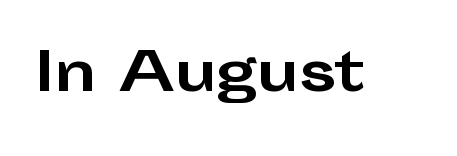
{"serif": "no", "italic": "no", "bold": "yes", "weight": "bold", "width": "wide", "stroke_contrast": "low", "x_height": "medium", "monospaced": "no", "underline": "no", "letter_spacing": "normal", "letter_spacing_em": 0.0, "glyph_px": 52}
